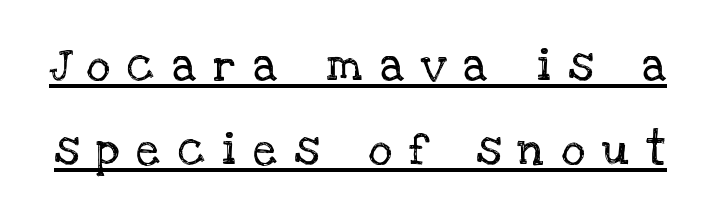
Character widths vary here, with narrow letters taking less room than wide ones. Look at the tracking — it's clearly loosened, letters drifting apart. You can tell it's not italic because the verticals are truly vertical. Is there an underline? Yes — a line sits under the letters.
